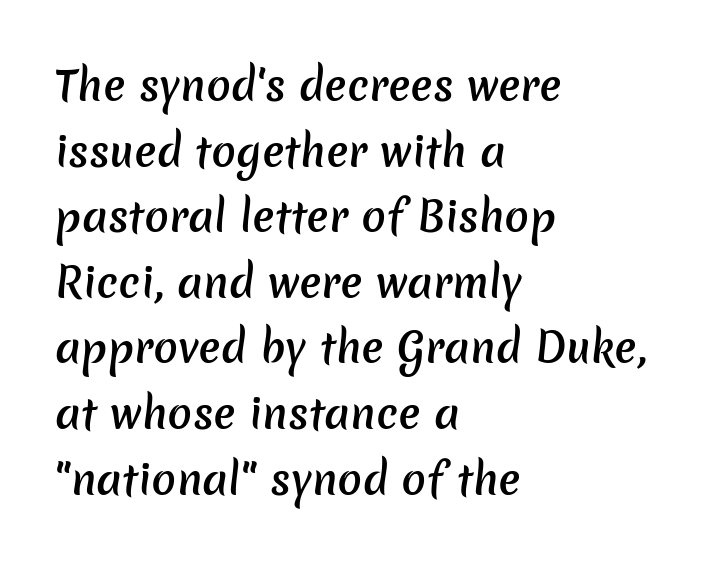
Q: Is the text bold? A: Semi-bold.
Q: Is the typeface a serif or a sans-serif typeface? A: Sans-serif.
Q: Is the text underlined? A: No.
Q: How is the paragraph aligned? A: Left-aligned.
Q: Is the spacing between letters normal or unusually wide? A: Normal.
Q: Is the spacing between lines tight, normal or loose? A: Normal.
Q: Width (condensed, normal, or wide)? A: Normal.
Q: Stroke contrast? A: Low.
Q: x-height? A: Medium.
Q: Monospaced? A: No.
